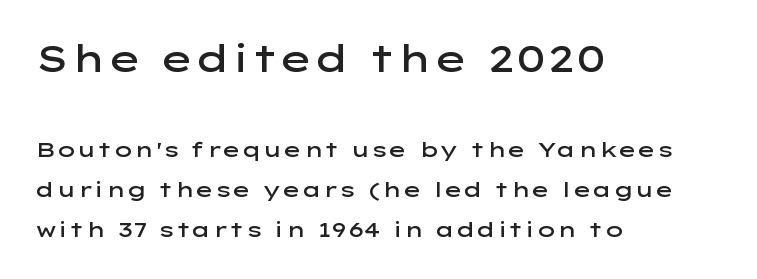
{"serif": "no", "italic": "no", "bold": "semi", "weight": "semibold", "width": "wide", "stroke_contrast": "low", "x_height": "medium", "monospaced": "no", "underline": "no", "align": "left", "line_spacing": "loose", "line_spacing_ratio": 1.92, "letter_spacing": "normal", "letter_spacing_em": 0.0, "larger_block": "first", "size_ratio": 1.76, "glyph_px": 37}
